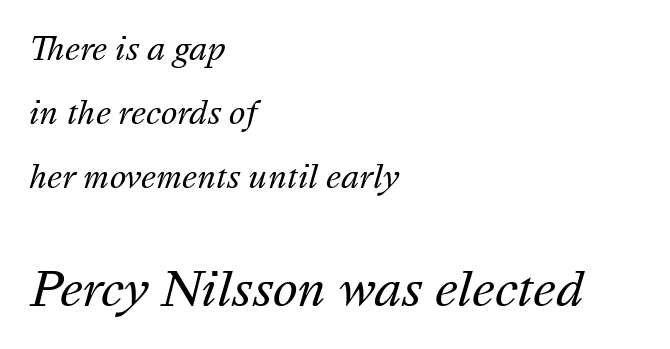
The image shows 47 px regular-weight type, italic (leaning right); set left-aligned, loose line spacing (2.07x), normal letter spacing, not underlined; the second (bottom) block is 1.52x larger; medium stroke contrast and a medium x-height.
